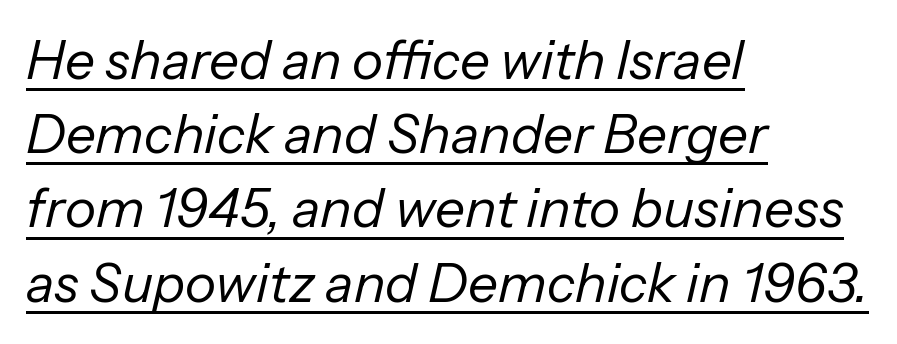
Q: Is the text bold? A: No.
Q: Is the text italic (slanted)? A: Yes, it leans right by about 13 degrees.
Q: Is the text underlined? A: Yes.
Q: How is the paragraph aligned? A: Left-aligned.
Q: Is the spacing between letters normal or unusually wide? A: Normal.
Q: Is the spacing between lines tight, normal or loose? A: Normal.
Q: Width (condensed, normal, or wide)? A: Normal.
Q: Stroke contrast? A: Low.
Q: x-height? A: Medium.
Q: Monospaced? A: No.
